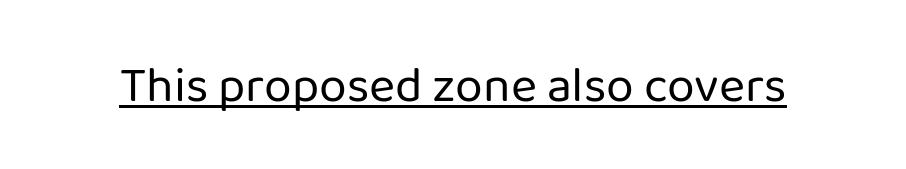
Stroke thickness stays within the range of a standard reading face or lighter. Type style note: lacks serifs. This sample has the flowing, uneven cadence of proportional lettering. This rendering features underlined lettering. You can tell it's not italic because the verticals are truly vertical. The letters sit at their default tracking, neither squeezed nor spread.
